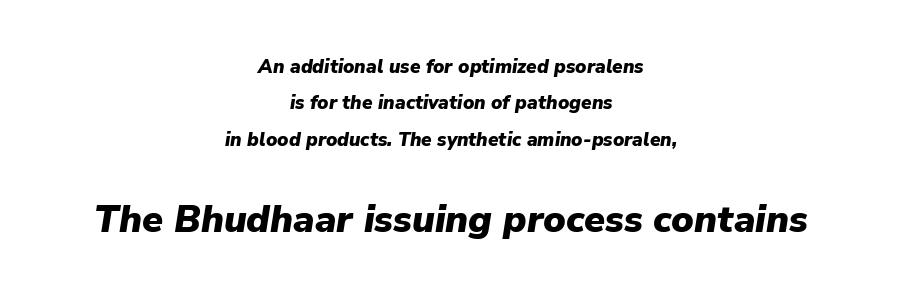
The font is running at its bold setting. Scale increases going downward across the two blocks. These lines stack symmetrically, like a column narrowing and widening about its center. Tracking here is standard; glyphs follow each other at the usual distance. The designer dialed line spacing up above the default.
